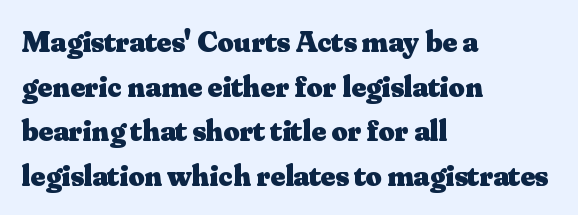
{"serif": "yes", "italic": "no", "bold": "yes", "weight": "heavy", "width": "normal", "stroke_contrast": "medium", "x_height": "small", "monospaced": "no", "underline": "no", "align": "left", "line_spacing": "normal", "line_spacing_ratio": 1.44, "letter_spacing": "normal", "letter_spacing_em": 0.0, "glyph_px": 31}
